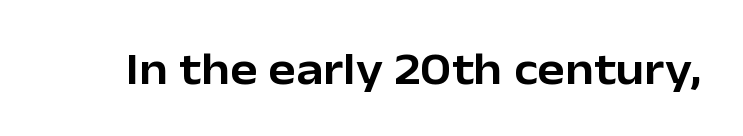
Nope, not italic — everything's standing straight. There is no visible air inserted between adjacent glyphs. A typesetter would label this face a sans. This rendering features lettering with no underline.
